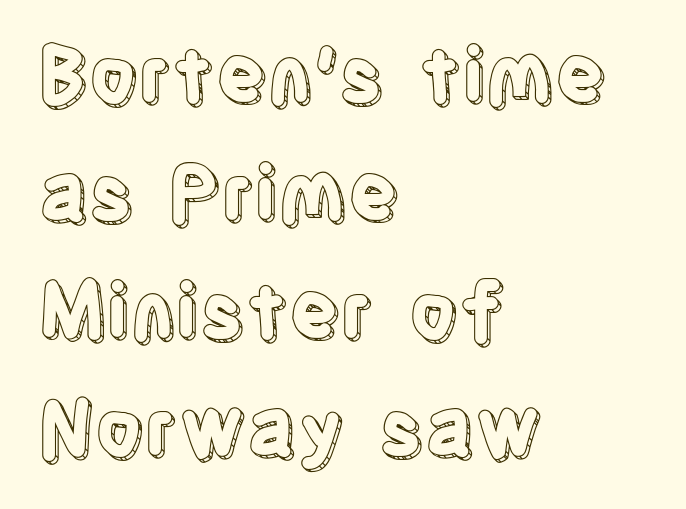
Tall strokes in this sample are plumb rather than angled. Note the varied advance widths — an 'i' is clearly narrower than an 'm'. Words float on clear page, feet unadorned. The passage shown stacks its lines at a standard gap. Layout note: lines flush left. Between one letter and the next there's only the usual sliver of space.
